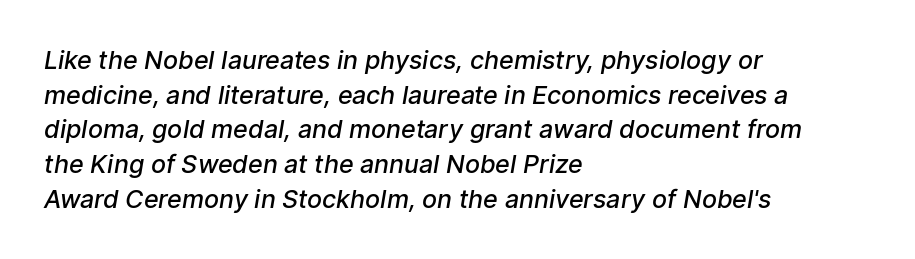
The image shows 25 px text type; set left-aligned, normal line spacing (1.39x), normal letter spacing, not underlined.
